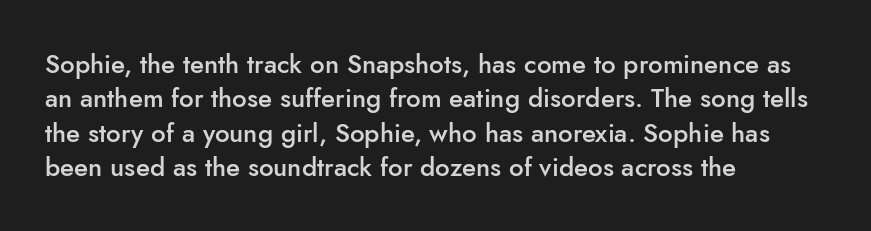
The image shows 26 px text type, upright; set left-aligned, normal line spacing (1.32x), normal letter spacing, not underlined.
